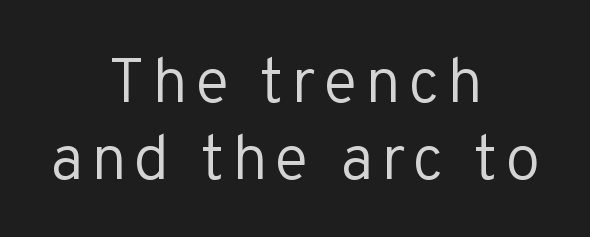
Q: Is the text bold? A: No.
Q: Is the text italic (slanted)? A: No, it is upright.
Q: Is the typeface a serif or a sans-serif typeface? A: Sans-serif.
Q: Is the text underlined? A: No.
Q: How is the paragraph aligned? A: Centered.
Q: Width (condensed, normal, or wide)? A: Normal.
Q: Stroke contrast? A: Low.
Q: x-height? A: Medium.
Q: Monospaced? A: No.
